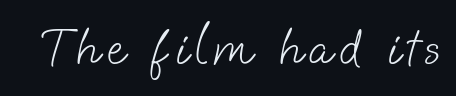
The image shows 52 px light sans-serif type; set not underlined; low stroke contrast and a small x-height.
